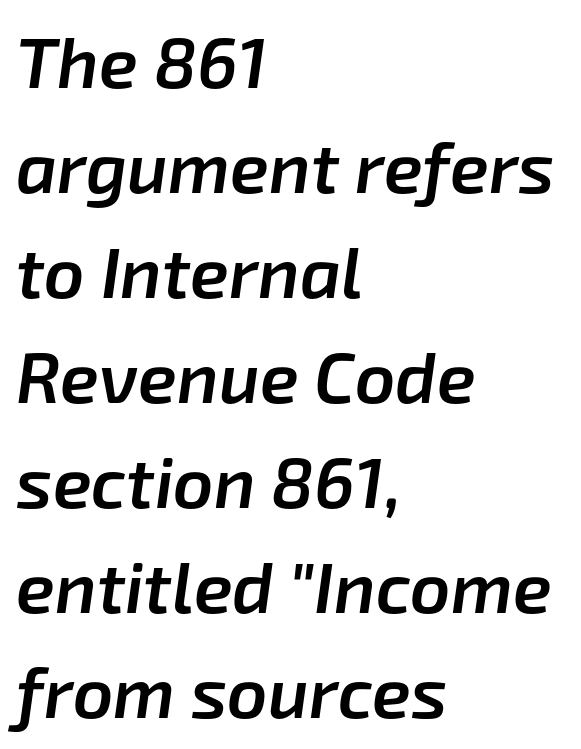
The rendering applies a slant to the glyphs. Here the designer chose a conventional face with non-uniform glyph widths. Notice how the passage keeps a crisp vertical edge on the left only. Clear beneath every line of the passage. How heavy is the stroke? Medium-heavy — a semibold, shy of bold.
